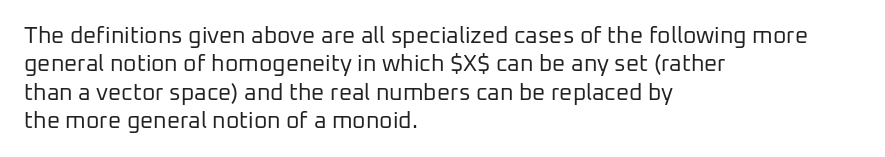
Q: Is the text bold? A: No.
Q: Is the text italic (slanted)? A: No, it is upright.
Q: Is the text underlined? A: No.
Q: How is the paragraph aligned? A: Left-aligned.
Q: Is the spacing between letters normal or unusually wide? A: Normal.
